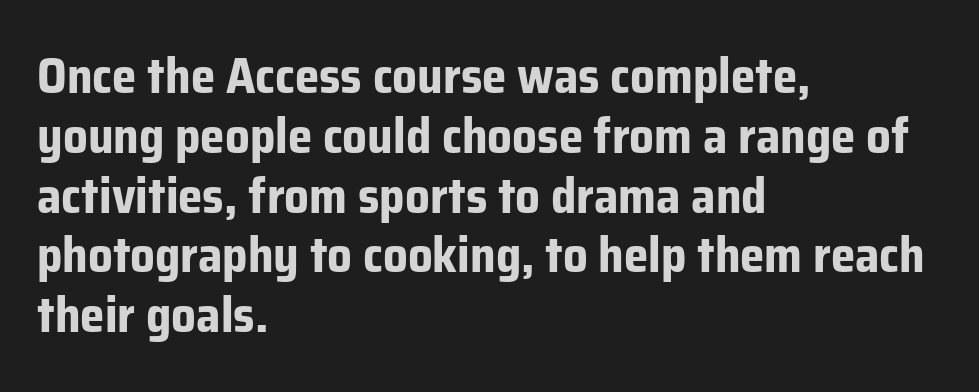
{"serif": "no", "italic": "no", "bold": "yes", "weight": "bold", "width": "normal", "stroke_contrast": "low", "x_height": "medium", "monospaced": "no", "underline": "no", "align": "left", "line_spacing_ratio": 1.22, "letter_spacing": "normal", "letter_spacing_em": 0.0, "glyph_px": 49}
